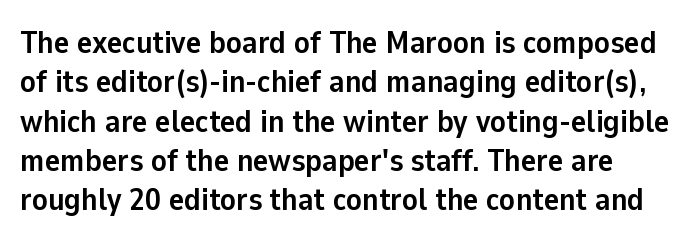
The image shows 32 px semibold sans-serif type, upright; set line spacing 1.23x, normal letter spacing, not underlined; low stroke contrast and a medium x-height.
